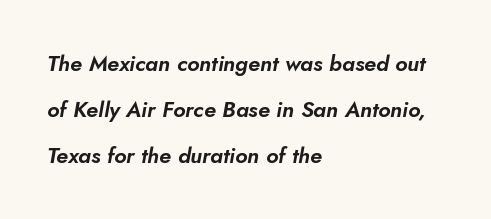
Q: Is the text italic (slanted)? A: Yes, it leans right by about 10 degrees.
Q: Is the text underlined? A: No.
Q: How is the paragraph aligned? A: Left-aligned.
Q: Is the spacing between letters normal or unusually wide? A: Normal.
Q: Is the spacing between lines tight, normal or loose? A: Loose.
